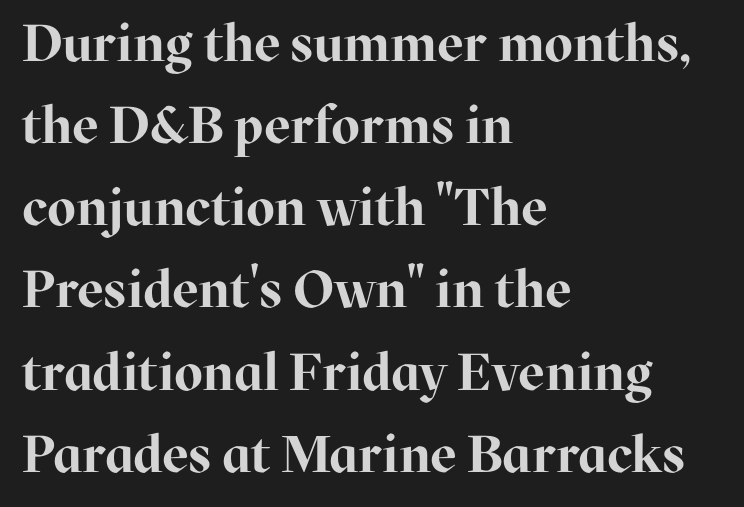
Proportional: the letters do not fall into vertical columns. Note: serifs present on the glyphs. Heavy, bold letterforms. The glyphs are unaccompanied by any horizontal stroke below them.
